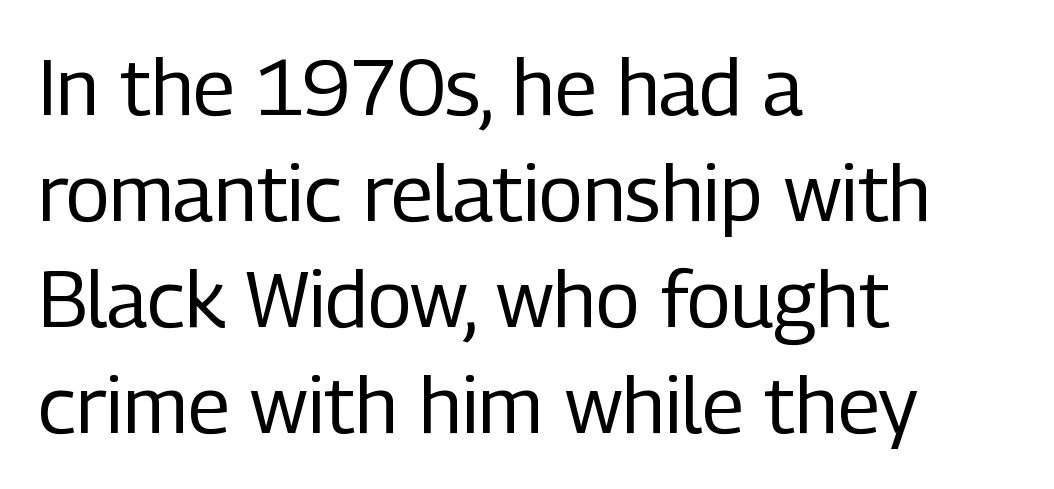
Proportional: the letters do not fall into vertical columns. The lines in this sample share a left origin and differ only in where they stop. Leading: standard. Stroke mass is kept to a normal reading level or below. This sample uses plain, unmodified letter spacing. The glyphs are unaccompanied by any horizontal stroke below them.
